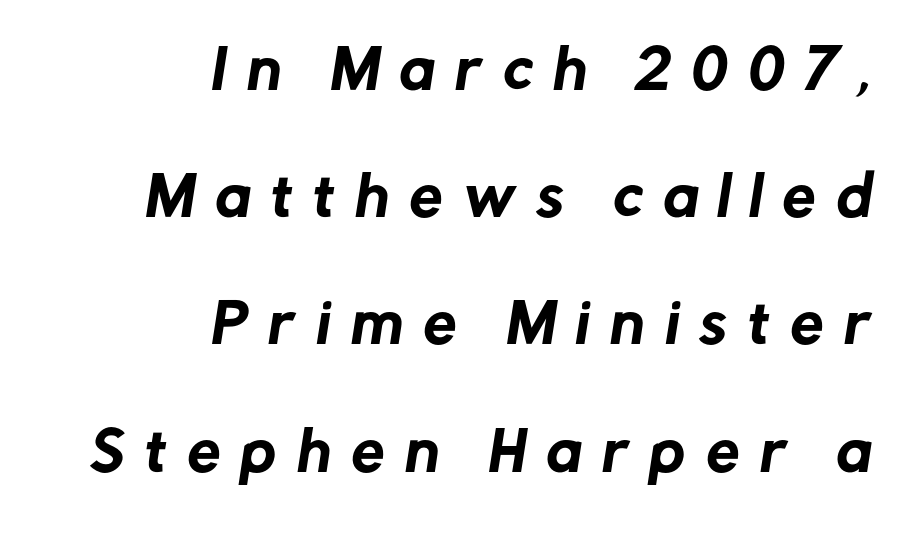
{"serif": "no", "width": "normal", "stroke_contrast": "low", "x_height": "medium", "monospaced": "no", "underline": "no", "align": "right", "line_spacing": "loose", "line_spacing_ratio": 2.4, "letter_spacing": "wide", "letter_spacing_em": 0.39, "glyph_px": 53}
